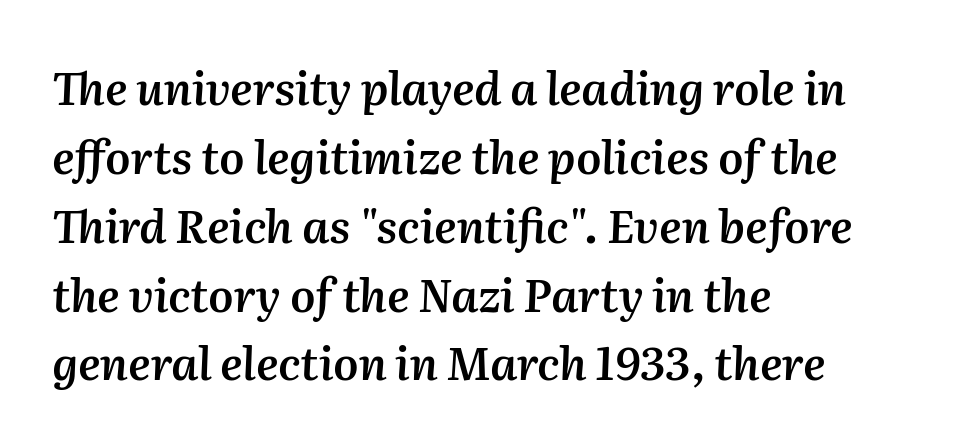
A fair bit of extra ink — the face is semibold, not bold. Letter spacing: default. The foot of each line stays bare and open. Vertically, the passage feels balanced, rows spaced as you'd expect. In CSS terms this would be text-align: left.
